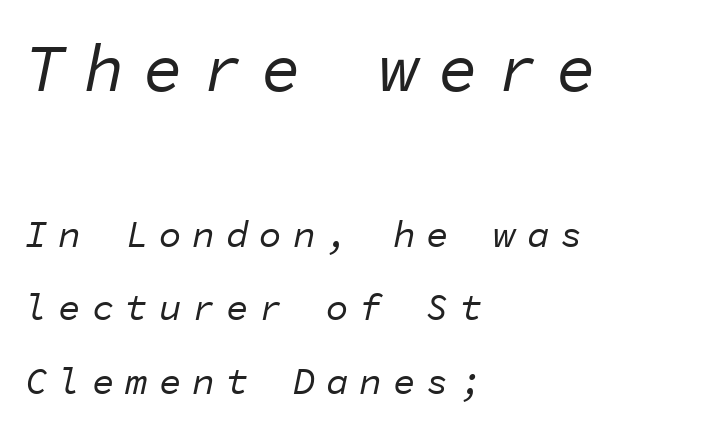
This rendering widens character spacing well past its baseline value. The text carries the slant typical of an italic or oblique font. One glance says open: line gaps are wider than usual. The initial chunk of copy outweighs the following chunk in type size. The face used here is monospaced, like something from a code editor. Notice how the passage keeps a crisp vertical edge on the left only.
